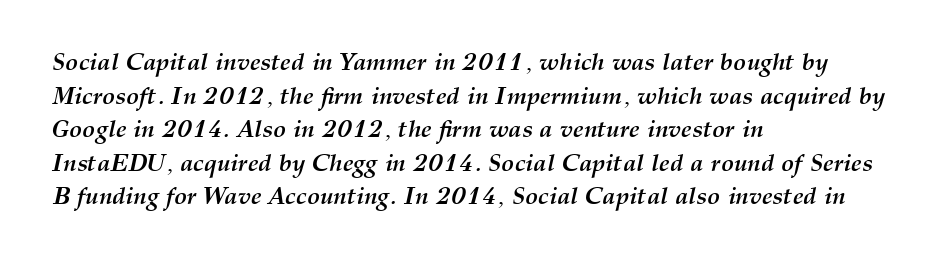
The image shows 24 px bold type, italic (leaning right); set left-aligned, normal line spacing (1.4x), normal letter spacing, not underlined.
